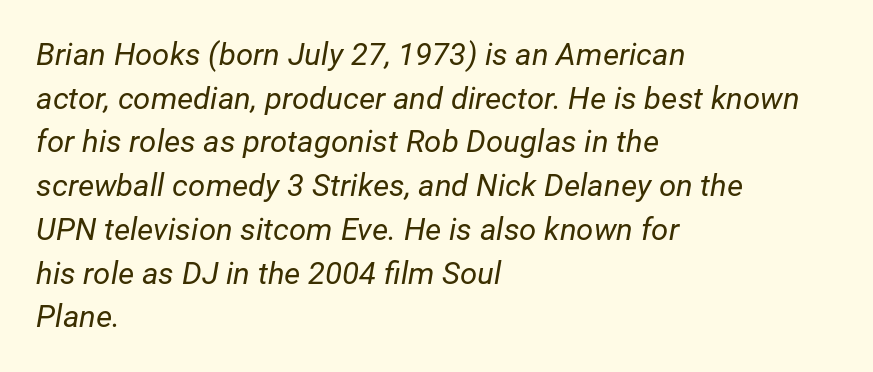
The image shows 31 px regular-weight type, italic (leaning right); set left-aligned, normal line spacing (1.41x), normal letter spacing, not underlined; low stroke contrast and a medium x-height.
